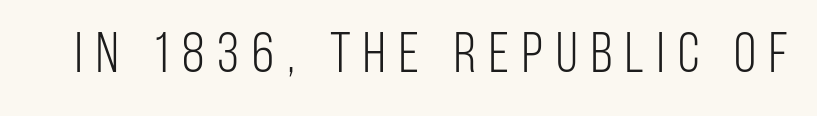
{"serif": "no", "italic": "no", "bold": "no", "weight": "light", "width": "condensed", "stroke_contrast": "low", "x_height": "large", "monospaced": "no", "underline": "no", "letter_spacing": "wide", "letter_spacing_em": 0.23, "glyph_px": 57}
